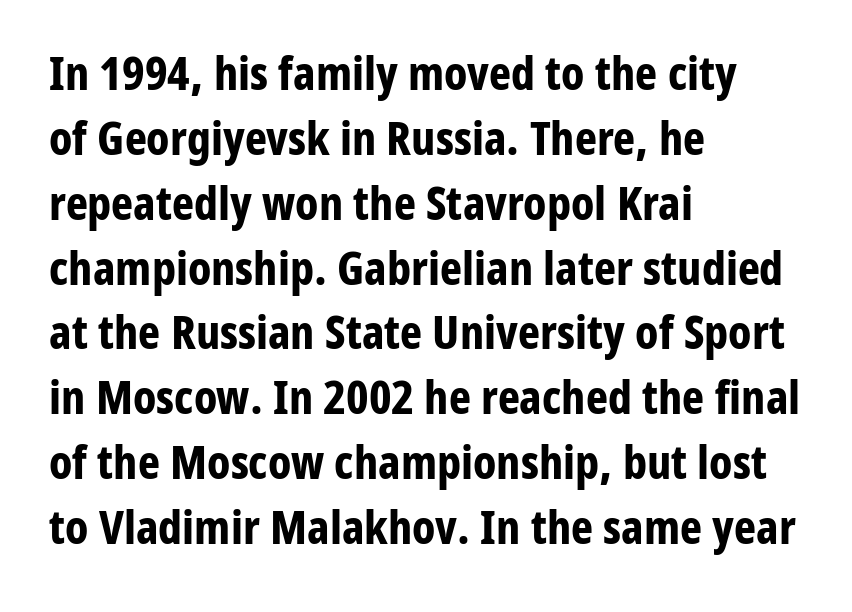
{"serif": "no", "italic": "no", "bold": "yes", "weight": "bold", "width": "condensed", "stroke_contrast": "low", "x_height": "medium", "monospaced": "no", "underline": "no", "align": "left", "line_spacing": "normal", "line_spacing_ratio": 1.38, "letter_spacing": "normal", "letter_spacing_em": 0.0, "glyph_px": 47}
